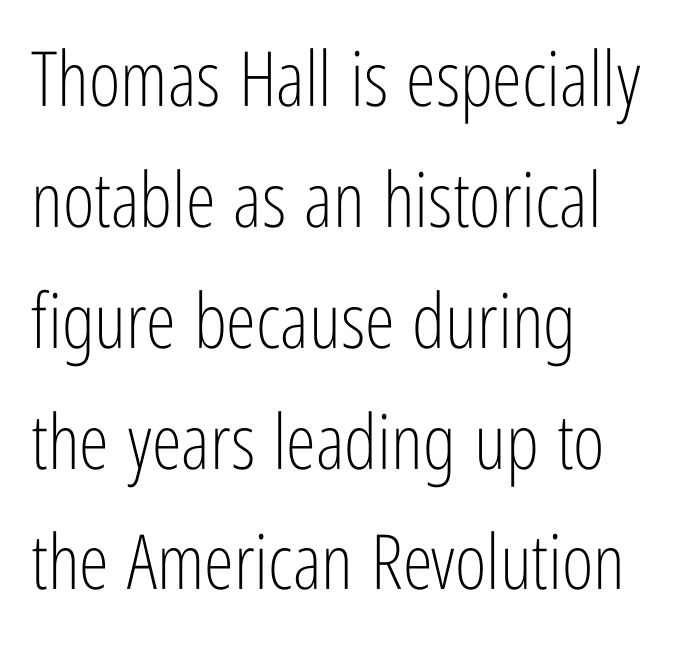
The image shows 76 px light, condensed sans-serif type, upright; set left-aligned, normal line spacing (1.59x), normal letter spacing, not underlined; low stroke contrast and a medium x-height.
